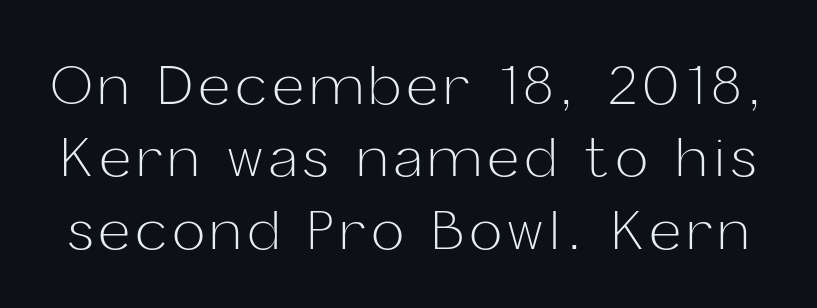
The image shows 54 px light sans-serif type, upright; set normal line spacing (1.34x), not underlined; low stroke contrast and a medium x-height.
